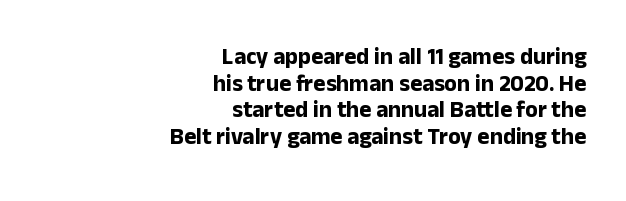
{"italic": "no", "bold": "yes", "underline": "no", "align": "right", "line_spacing_ratio": 1.16, "letter_spacing": "normal", "letter_spacing_em": 0.0, "glyph_px": 23}
